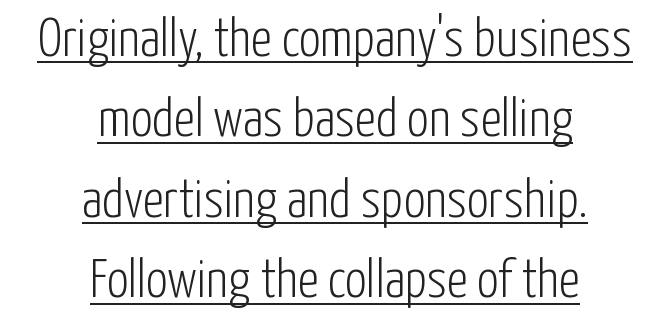
Alignment: centered. Compared with typical paragraphs, the rows here are spaced about the same. Is the letter spacing exaggerated? No — it looks like the ordinary default. Every stem runs plumb, perpendicular to the baseline.
